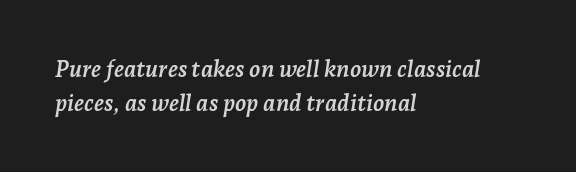
The image shows 23 px bold type, italic (leaning right); set left-aligned, normal line spacing (1.46x), normal letter spacing, not underlined.
